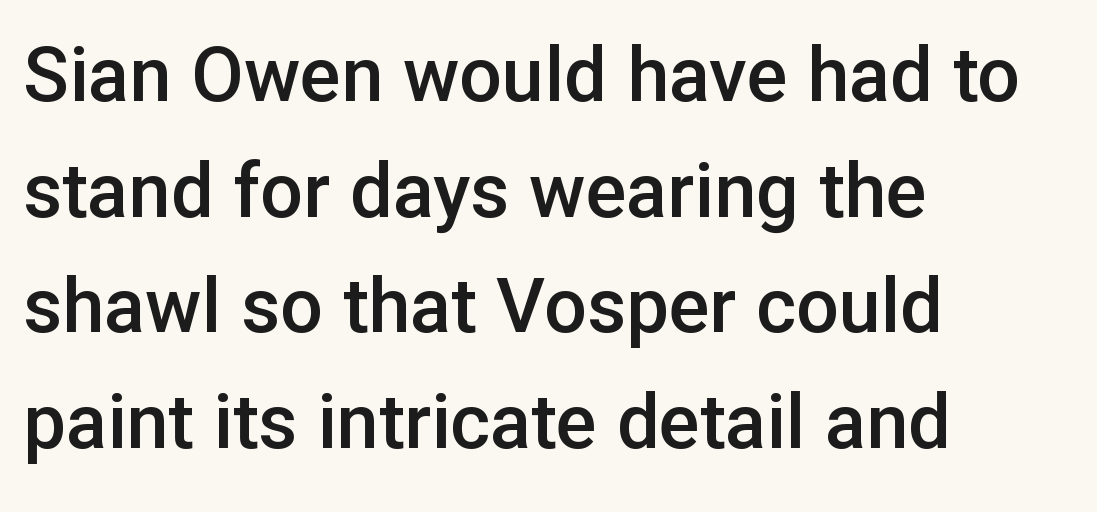
A bare baseline throughout the passage. Nothing unusual about the tracking: characters are spaced as the font intends. Is this a fixed-width face? No — the glyphs have proportional, varying widths. A typesetter would mark this as roman, not italic. Nope, no serifs anywhere on these letters. Teacher's note: observe the even left margin — that is flush-left alignment.
